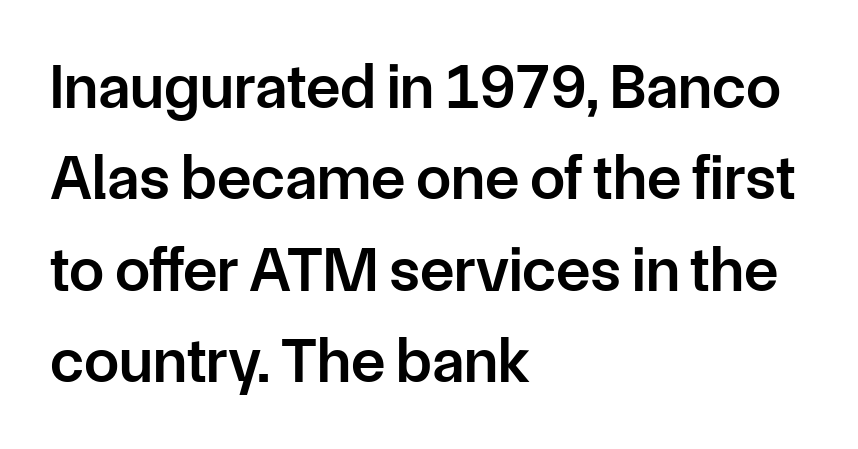
A roman cut, with each character standing at attention. Words appear dense and cohesive because spacing is normal. Moderately thickened strokes mark this as semibold type. The strip under each line holds only bare page. The letters advance in unequal steps, a hallmark of proportional type. Reading down the block, your eye returns to a fixed left position each line.
